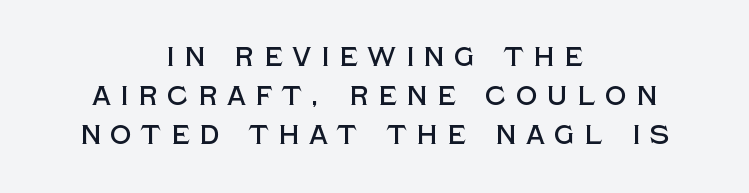
Q: Is the text italic (slanted)? A: No, it is upright.
Q: Is the text underlined? A: No.
Q: How is the paragraph aligned? A: Centered.
Q: Is the spacing between letters normal or unusually wide? A: Unusually wide.
Q: Is the spacing between lines tight, normal or loose? A: Normal.
